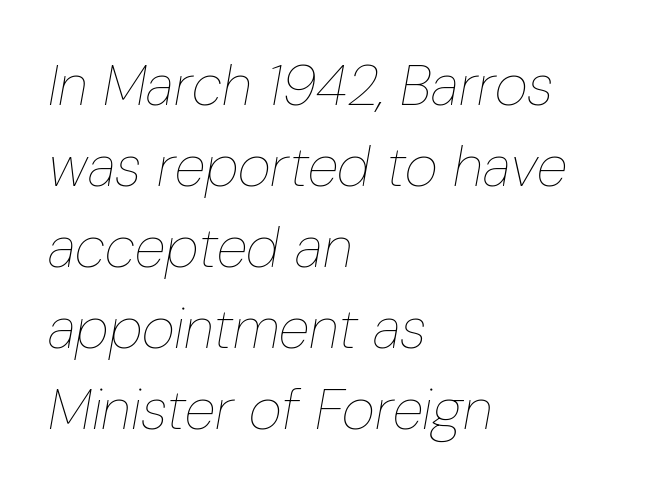
{"italic": "yes", "lean": "right", "slant_degrees": 10, "bold": "no", "weight": "thin", "width": "condensed", "stroke_contrast": "low", "x_height": "medium", "monospaced": "no", "underline": "no", "align": "left", "line_spacing": "normal", "line_spacing_ratio": 1.42, "letter_spacing": "normal", "letter_spacing_em": 0.0, "glyph_px": 57}
